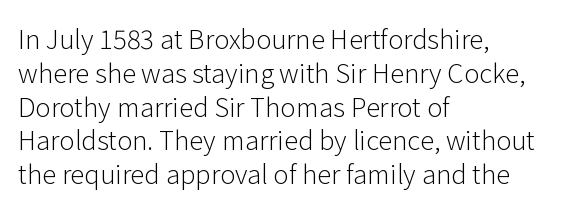
Q: Is the text bold? A: No.
Q: Is the text italic (slanted)? A: No, it is upright.
Q: Is the text underlined? A: No.
Q: How is the paragraph aligned? A: Left-aligned.
Q: Is the spacing between letters normal or unusually wide? A: Normal.
Q: Is the spacing between lines tight, normal or loose? A: Normal.
